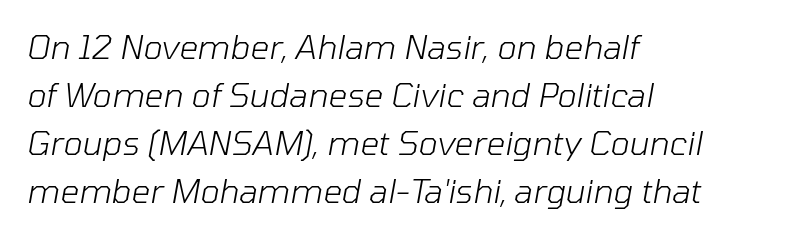
Do the characters align in a grid? No, the font is proportional. The letterforms sit at book weight or below. Leftover space on each line is placed entirely after the last word. Observe the lean: these are italic letterforms.
